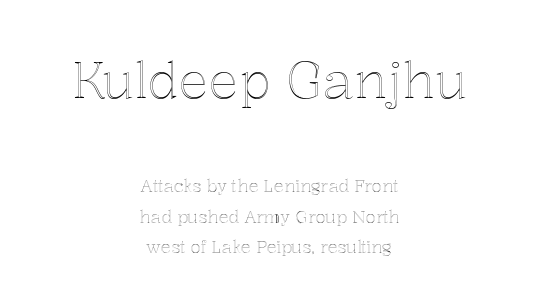
The image shows 50 px text type, upright; set centered, line spacing 1.79x, normal letter spacing, not underlined; the first (top) block is 2.94x larger; a medium x-height.
